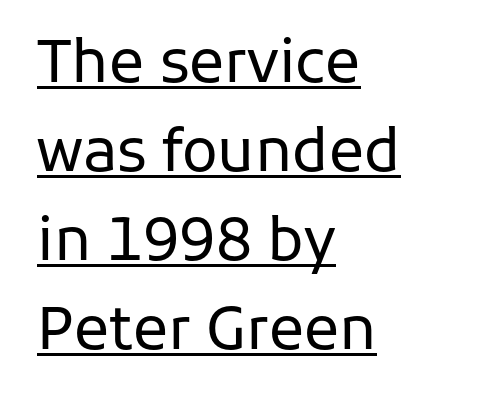
Leftover space on each line is placed entirely after the last word. Posture: straight, roman, zero tilt. The letters carry no serifs — their stems end cleanly without finishing strokes. Decoration check: the copy is underlined. The passage shown has conventional tracking throughout. Is this a fixed-width face? No — the glyphs have proportional, varying widths.
